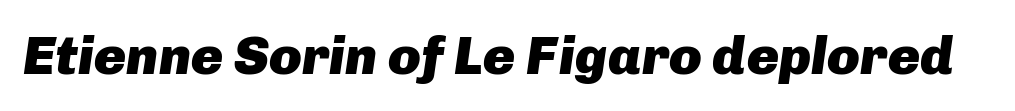
{"italic": "yes", "lean": "right", "slant_degrees": 8, "bold": "yes", "weight": "heavy", "width": "normal", "stroke_contrast": "low", "x_height": "medium", "monospaced": "no", "underline": "no", "letter_spacing": "normal", "letter_spacing_em": 0.0, "glyph_px": 54}
